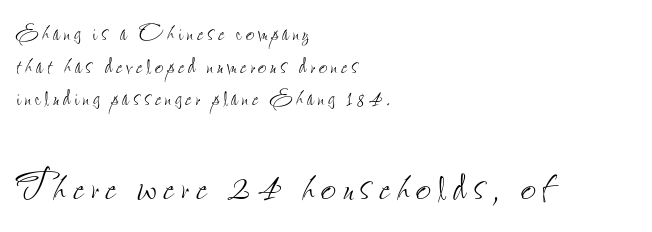
This block would grow much taller if given ordinary leading; it's compressed now. The gap between lines stays unmarked. If you drew a ruler down the left edge, every line would touch it.
